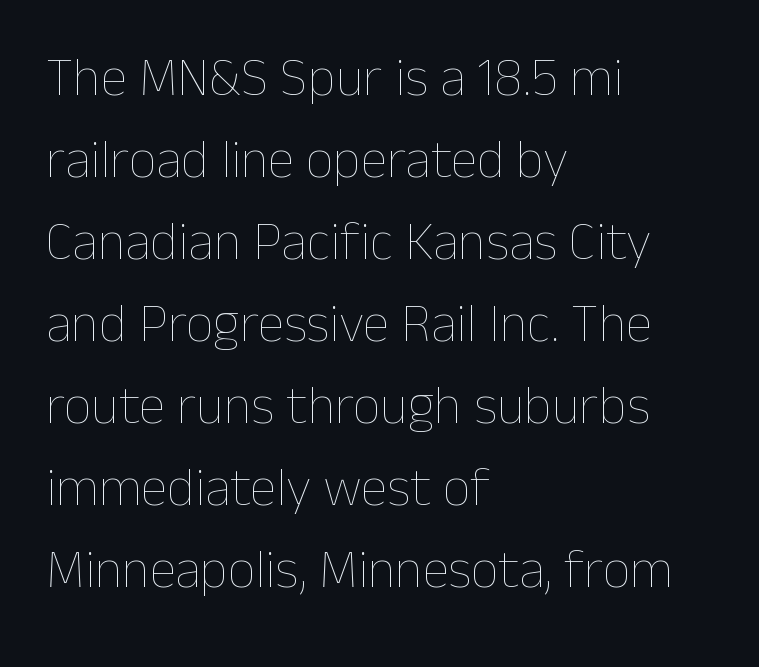
{"italic": "no", "bold": "no", "weight": "thin", "width": "normal", "stroke_contrast": "low", "x_height": "medium", "monospaced": "no", "underline": "no", "align": "left", "line_spacing": "normal", "line_spacing_ratio": 1.52, "letter_spacing": "normal", "letter_spacing_em": 0.0, "glyph_px": 54}
